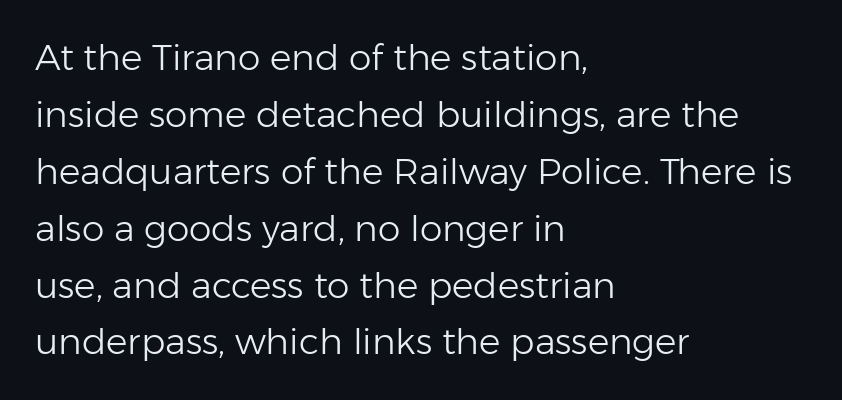
{"serif": "no", "italic": "no", "bold": "no", "weight": "light", "width": "normal", "stroke_contrast": "low", "x_height": "medium", "monospaced": "no", "underline": "no", "align": "left", "line_spacing": "normal", "line_spacing_ratio": 1.58, "letter_spacing": "normal", "letter_spacing_em": 0.0, "glyph_px": 36}
